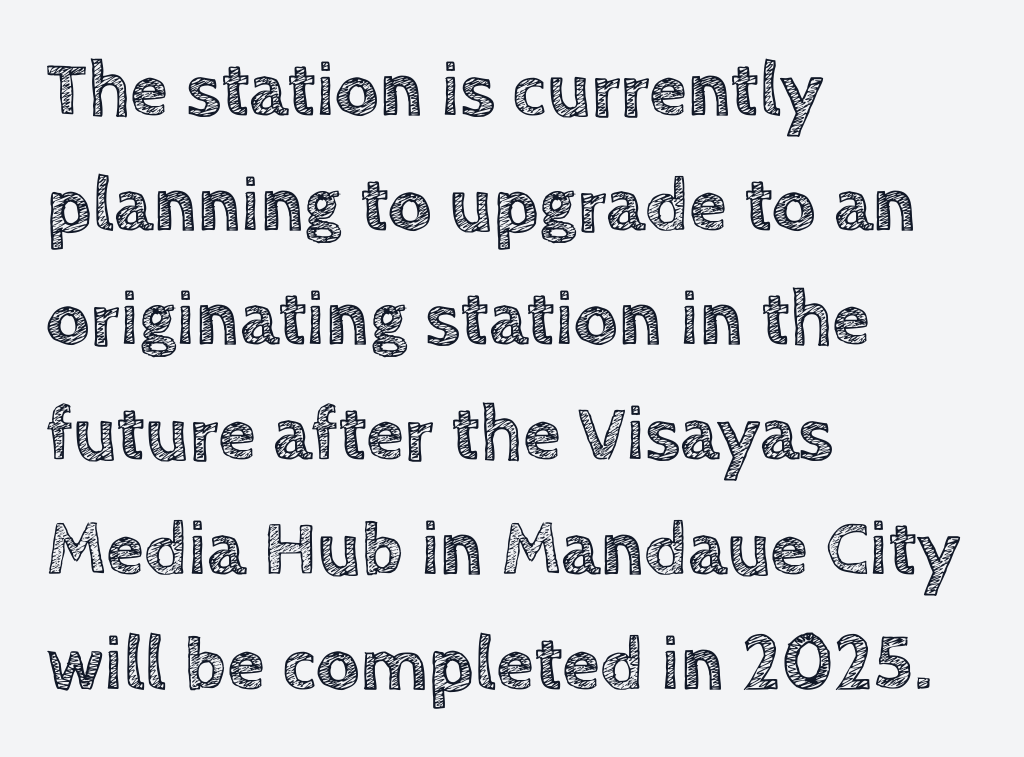
The image shows 77 px text type, upright; set left-aligned, normal line spacing (1.49x), normal letter spacing, not underlined; a large x-height.
